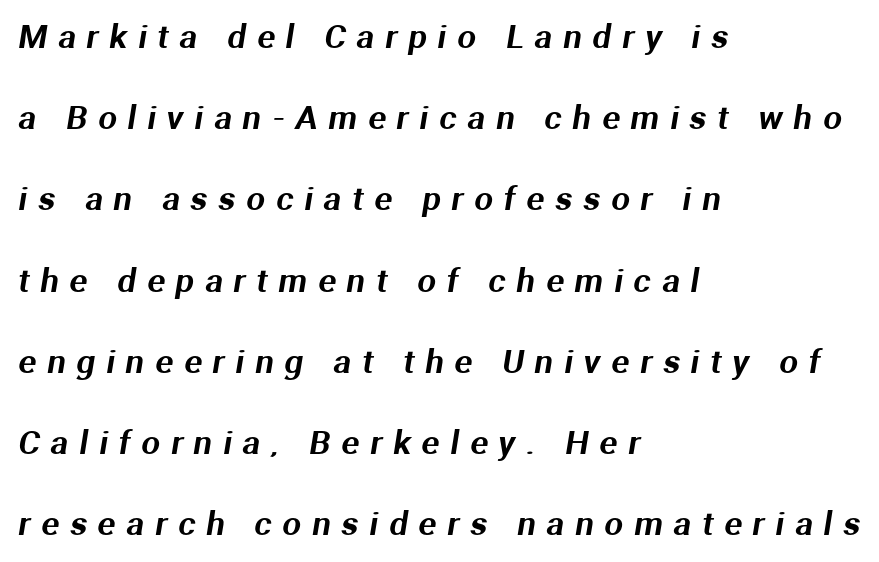
Note the varied advance widths — an 'i' is clearly narrower than an 'm'. Loosely led — the rows are spread out. The space beneath each line is pristine and unruled. Spacing between characters has been opened up far beyond the box default. One-word summary of the alignment: left.
